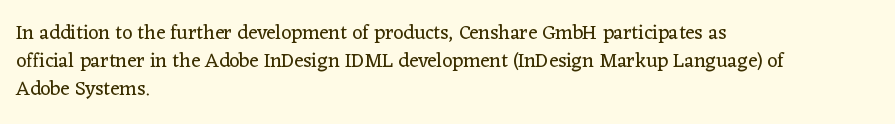
{"italic": "no", "bold": "no", "underline": "no", "align": "left", "line_spacing": "normal", "line_spacing_ratio": 1.4, "letter_spacing": "normal", "letter_spacing_em": 0.0, "glyph_px": 20}
